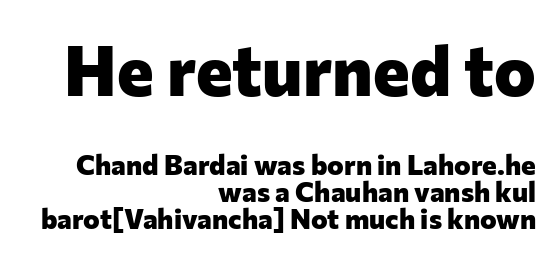
The initial chunk of copy outweighs the following chunk in type size. Students, observe: this is what under-led, compact text looks like. Its strokes are broad and dark, the hallmark of bold type. Underline: absent. Character widths vary here, with narrow letters taking less room than wide ones. All the whitespace from short lines collects on the left.
